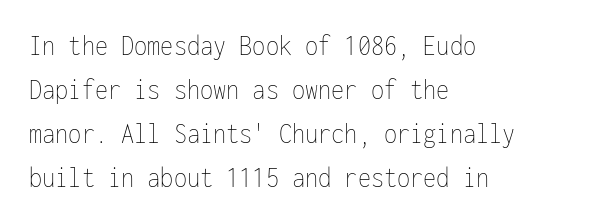
Q: Is the text bold? A: No.
Q: Is the text italic (slanted)? A: No, it is upright.
Q: Is the text underlined? A: No.
Q: How is the paragraph aligned? A: Left-aligned.
Q: Is the spacing between letters normal or unusually wide? A: Normal.
Q: Is the spacing between lines tight, normal or loose? A: Normal.
Q: Width (condensed, normal, or wide)? A: Condensed.
Q: Stroke contrast? A: Low.
Q: x-height? A: Medium.
Q: Monospaced? A: Yes.
